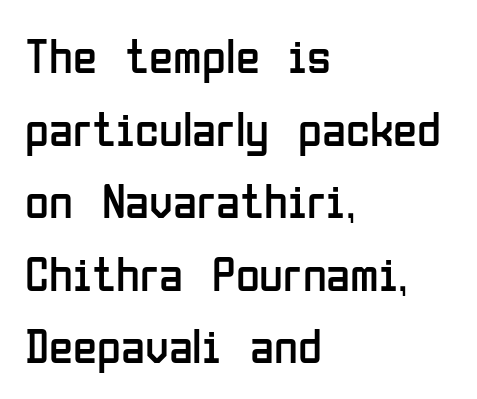
Q: Is the text bold? A: No.
Q: Is the text italic (slanted)? A: No, it is upright.
Q: Is the typeface a serif or a sans-serif typeface? A: Sans-serif.
Q: Is the text underlined? A: No.
Q: How is the paragraph aligned? A: Left-aligned.
Q: Is the spacing between letters normal or unusually wide? A: Normal.
Q: Is the spacing between lines tight, normal or loose? A: Normal.
Q: Width (condensed, normal, or wide)? A: Condensed.
Q: Stroke contrast? A: Low.
Q: x-height? A: Medium.
Q: Monospaced? A: No.
